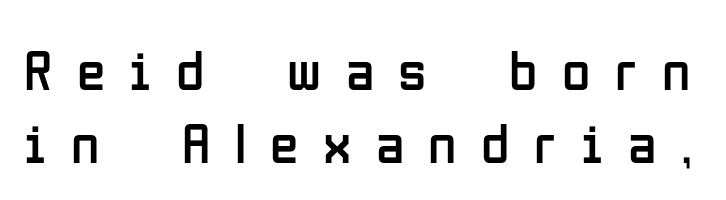
Q: Is the text bold? A: No.
Q: Is the text italic (slanted)? A: No, it is upright.
Q: Is the typeface a serif or a sans-serif typeface? A: Sans-serif.
Q: Is the text underlined? A: No.
Q: Is the spacing between letters normal or unusually wide? A: Unusually wide.
Q: Is the spacing between lines tight, normal or loose? A: Normal.
Q: Width (condensed, normal, or wide)? A: Condensed.
Q: Stroke contrast? A: Low.
Q: x-height? A: Medium.
Q: Monospaced? A: No.
